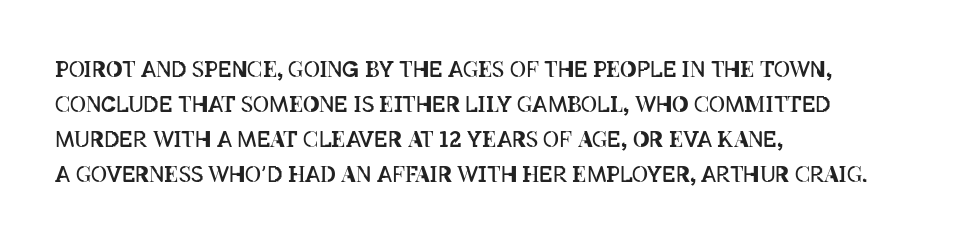
Every stem runs plumb, perpendicular to the baseline. Ink coverage per letter is moderate at most. Does extra space separate the letters? No, they use regular spacing. Line starts are locked; line ends wander. If you measured baseline to baseline, you'd find a middling distance.
